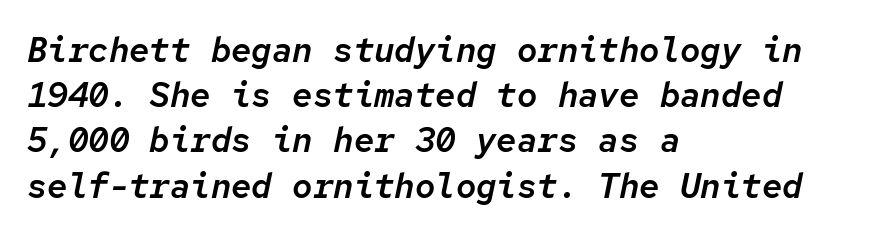
The image shows 34 px text type, italic (leaning right), monospaced; set left-aligned, normal line spacing (1.33x), normal letter spacing, not underlined; low stroke contrast and a medium x-height.
